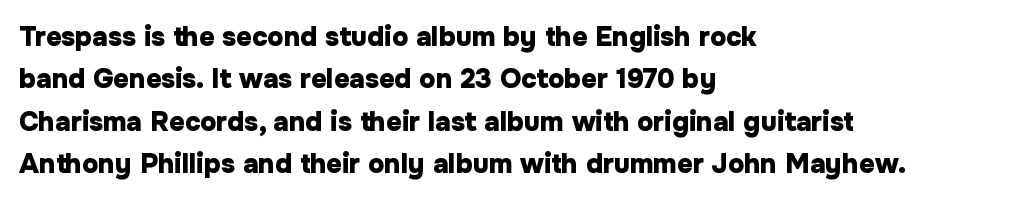
{"italic": "no", "bold": "yes", "underline": "no", "align": "left", "line_spacing": "normal", "line_spacing_ratio": 1.57, "letter_spacing": "normal", "letter_spacing_em": 0.0, "glyph_px": 27}
